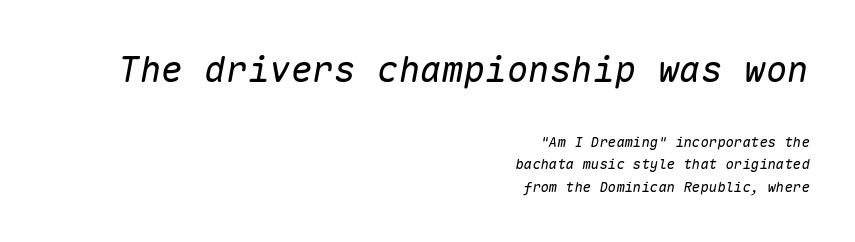
Q: Is the text bold? A: No.
Q: Is the text italic (slanted)? A: Yes, it leans right by about 10 degrees.
Q: Is the text underlined? A: No.
Q: How is the paragraph aligned? A: Right-aligned.
Q: Is the spacing between letters normal or unusually wide? A: Normal.
Q: Is the spacing between lines tight, normal or loose? A: Normal.
Q: Which block of text is set in a larger size, the first (top) or the second (bottom)? A: The first (top) one.
Q: Width (condensed, normal, or wide)? A: Normal.
Q: Stroke contrast? A: Low.
Q: x-height? A: Medium.
Q: Monospaced? A: Yes.
